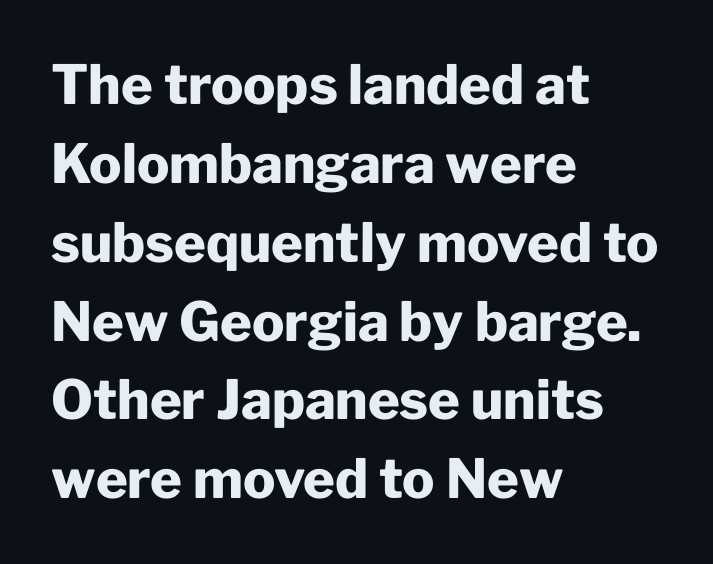
Teacher's note: observe the even left margin — that is flush-left alignment. Tracking value appears to be zero — textbook default spacing. The area under the type is left untouched. Bold? Absolutely — the strokes are thick and heavy. If you measured baseline to baseline, you'd find a middling distance.
